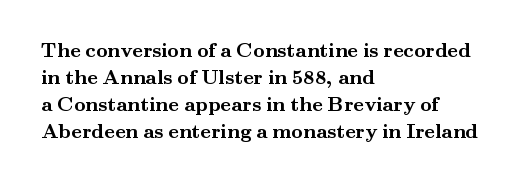
The font's upright variant was chosen for this text. Notice how the passage keeps a crisp vertical edge on the left only. Honestly, the row spacing looks completely unremarkable. Bare-footed words on every line.
